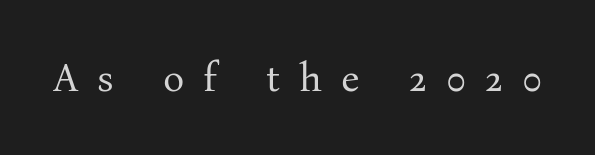
Q: Is the text bold? A: No.
Q: Is the text italic (slanted)? A: No, it is upright.
Q: Is the typeface a serif or a sans-serif typeface? A: Serif.
Q: Is the text underlined? A: No.
Q: Is the spacing between letters normal or unusually wide? A: Unusually wide.
Q: Width (condensed, normal, or wide)? A: Normal.
Q: Stroke contrast? A: Medium.
Q: x-height? A: Medium.
Q: Monospaced? A: No.
